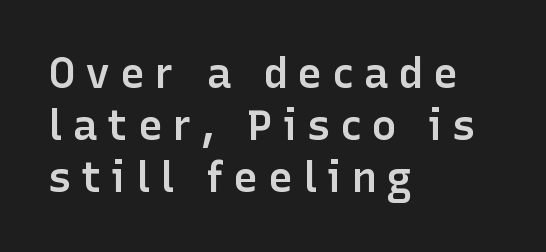
The image shows 42 px semibold sans-serif type, upright; set left-aligned, line spacing 1.24x, unusually wide letter spacing (+0.23 em), not underlined; low stroke contrast and a medium x-height.
